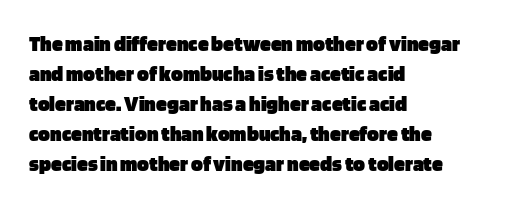
Italic: no, the glyphs are upright roman. Standard letterfit; no display-style spreading of the glyphs. Glance below the letters and you will spot only blank space. Its strokes are broad and dark, the hallmark of bold type.
